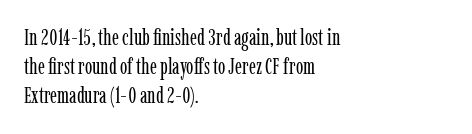
Q: Is the text bold? A: No.
Q: Is the text italic (slanted)? A: No, it is upright.
Q: Is the text underlined? A: No.
Q: How is the paragraph aligned? A: Left-aligned.
Q: Is the spacing between letters normal or unusually wide? A: Normal.
Q: Is the spacing between lines tight, normal or loose? A: Normal.
